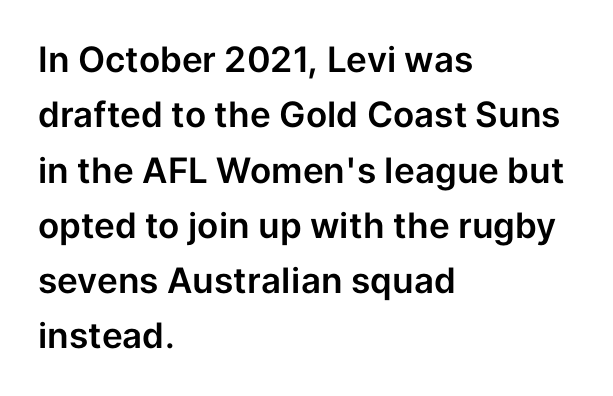
Posture: straight, roman, zero tilt. Stroke terminals: plain, sans-serif. Leading: standard. The rendering uses natural spacing where letterforms have individual widths. Is the letter spacing exaggerated? No — it looks like the ordinary default. The rag falls on the right side of this text block.
